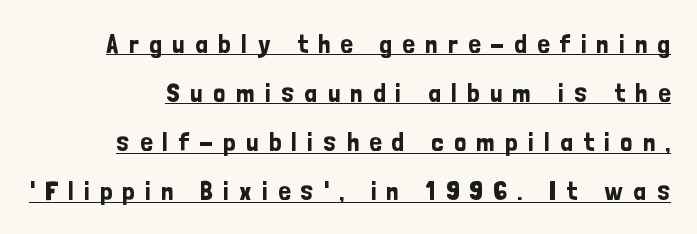
The image shows 27 px text type, upright; set line spacing 1.82x, unusually wide letter spacing (+0.38 em), underlined.
